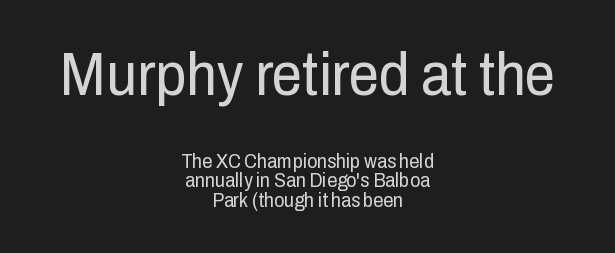
The image shows 61 px regular-weight, condensed sans-serif type, upright; set centered, tight line spacing (0.98x), normal letter spacing, not underlined; the first (top) block is 3.05x larger; low stroke contrast and a medium x-height.
